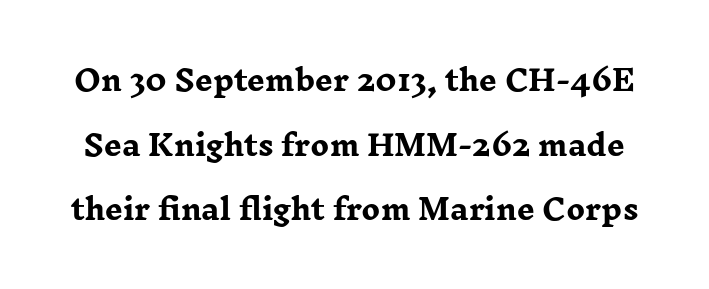
This rendering employs a face with finishing strokes, i.e., a serif. The strip under each line holds only bare page. A great deal of white space separates one row of letters from the next. Glyph-to-glyph distance matches everyday printed text. The lettering stays uniformly vertical, giving the passage a roman look. What weight is shown? A full bold with thick strokes.
